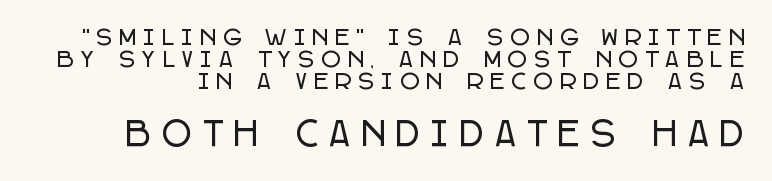
{"serif": "no", "italic": "no", "width": "condensed", "stroke_contrast": "low", "x_height": "large", "monospaced": "no", "underline": "no", "line_spacing": "tight", "line_spacing_ratio": 1.05, "letter_spacing": "wide", "letter_spacing_em": 0.35, "larger_block": "second", "size_ratio": 1.52, "glyph_px": 32}
